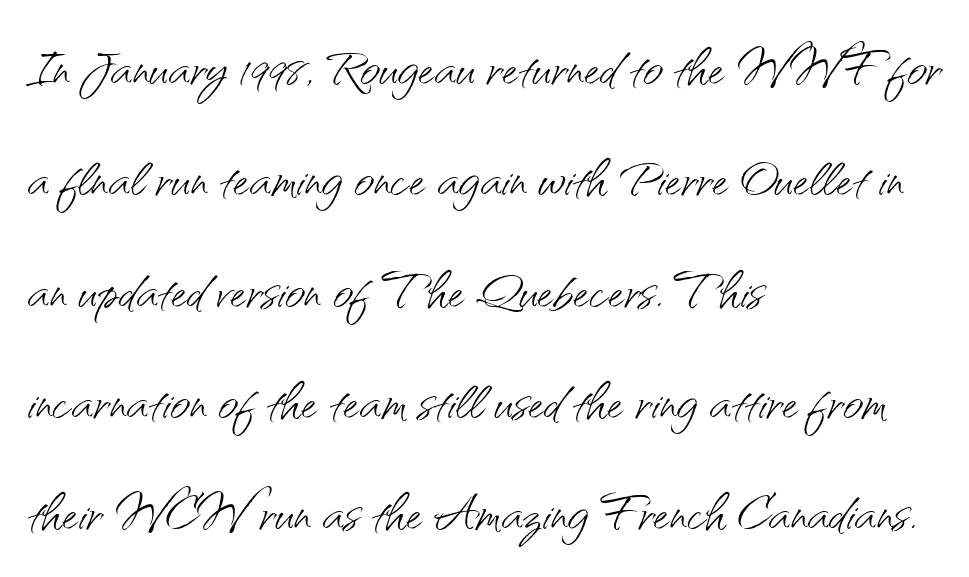
{"serif": "no", "bold": "no", "weight": "light", "width": "normal", "stroke_contrast": "medium", "x_height": "small", "monospaced": "no", "underline": "no", "align": "left", "line_spacing": "normal", "line_spacing_ratio": 1.59, "letter_spacing": "normal", "letter_spacing_em": 0.0, "glyph_px": 70}
